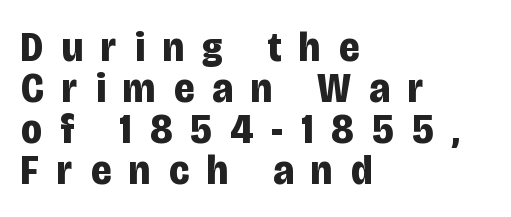
{"serif": "no", "italic": "no", "bold": "yes", "weight": "bold", "width": "condensed", "stroke_contrast": "low", "x_height": "large", "monospaced": "no", "underline": "no", "align": "left", "line_spacing": "tight", "line_spacing_ratio": 0.95, "letter_spacing": "wide", "letter_spacing_em": 0.43, "glyph_px": 43}
